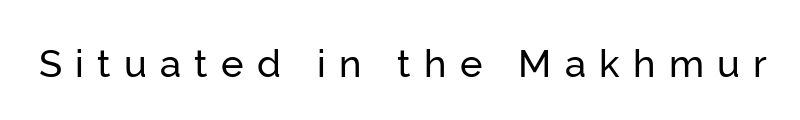
{"serif": "no", "italic": "no", "width": "normal", "stroke_contrast": "low", "x_height": "medium", "monospaced": "no", "underline": "no", "letter_spacing": "wide", "letter_spacing_em": 0.35, "glyph_px": 38}
